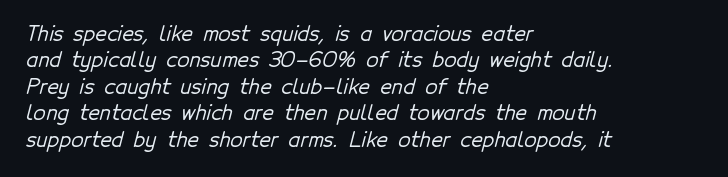
The image shows 20 px text type; set left-aligned, normal line spacing (1.32x), normal letter spacing, not underlined.
